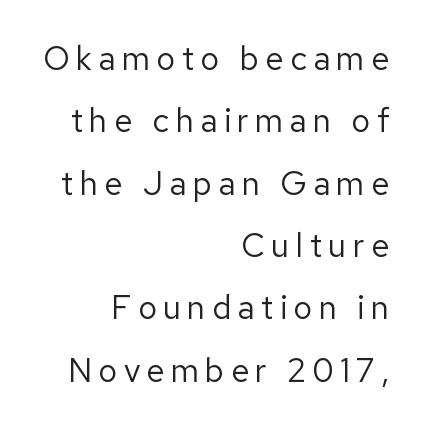
{"serif": "no", "italic": "no", "bold": "no", "weight": "regular", "width": "normal", "stroke_contrast": "low", "x_height": "medium", "monospaced": "no", "underline": "no", "align": "right", "line_spacing_ratio": 1.89, "glyph_px": 33}
